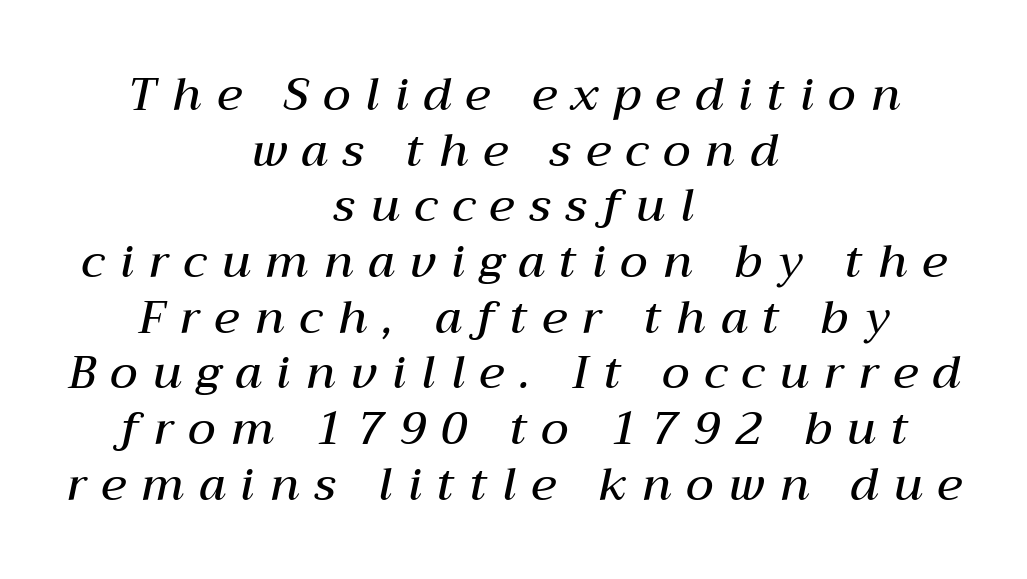
Q: Is the text bold? A: Semi-bold.
Q: Is the text italic (slanted)? A: Yes, it leans right by about 12 degrees.
Q: Is the text underlined? A: No.
Q: How is the paragraph aligned? A: Centered.
Q: Is the spacing between letters normal or unusually wide? A: Unusually wide.
Q: Width (condensed, normal, or wide)? A: Normal.
Q: Stroke contrast? A: Medium.
Q: x-height? A: Medium.
Q: Monospaced? A: No.
